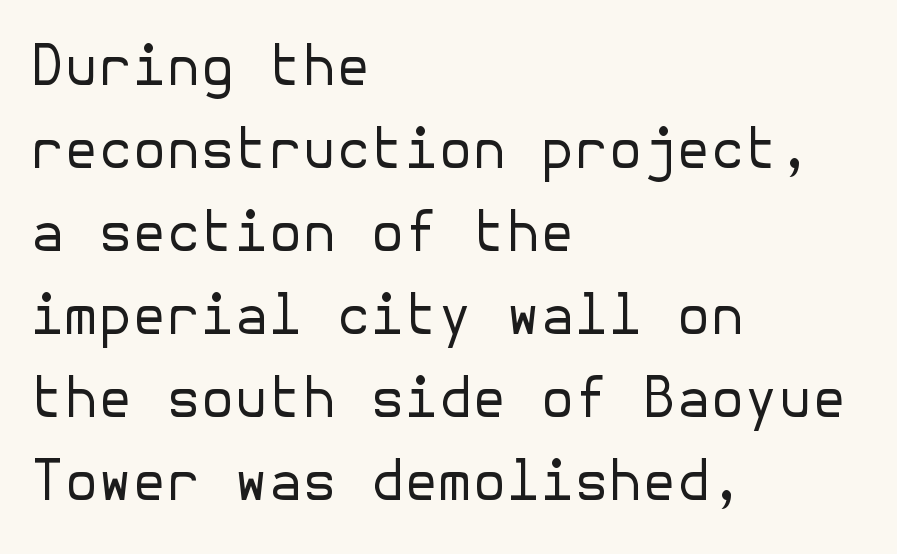
The typeface has the unassuming heft of standard copy or less. Italic? Not at all — the glyphs are vertical. Serifs: no, the terminals of the letterforms are clean. Notice how the passage keeps a crisp vertical edge on the left only. Regular leading.
